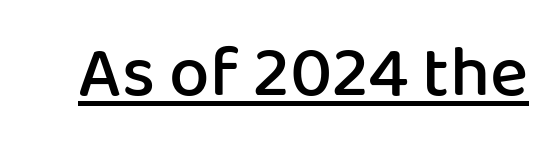
{"serif": "no", "italic": "no", "bold": "semi", "weight": "semibold", "width": "normal", "stroke_contrast": "low", "x_height": "medium", "monospaced": "no", "underline": "yes", "letter_spacing": "normal", "letter_spacing_em": 0.0, "glyph_px": 72}
